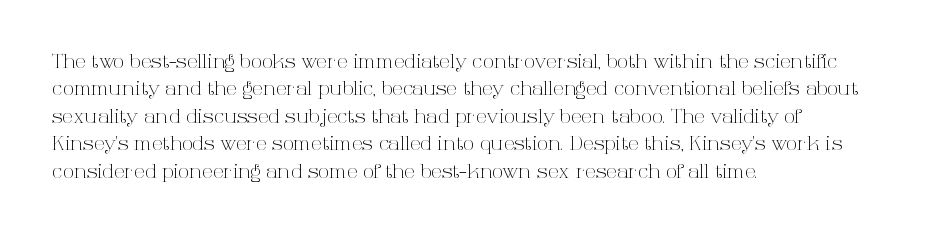
{"italic": "no", "bold": "no", "underline": "no", "align": "left", "line_spacing": "normal", "line_spacing_ratio": 1.37, "letter_spacing": "normal", "letter_spacing_em": 0.0, "glyph_px": 20}
